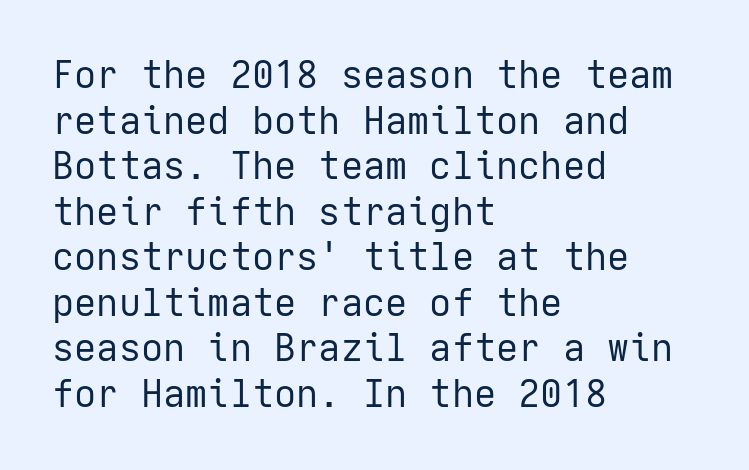
The image shows 37 px regular-weight sans-serif type, upright; set left-aligned, line spacing 1.23x, normal letter spacing, not underlined; low stroke contrast and a medium x-height.
